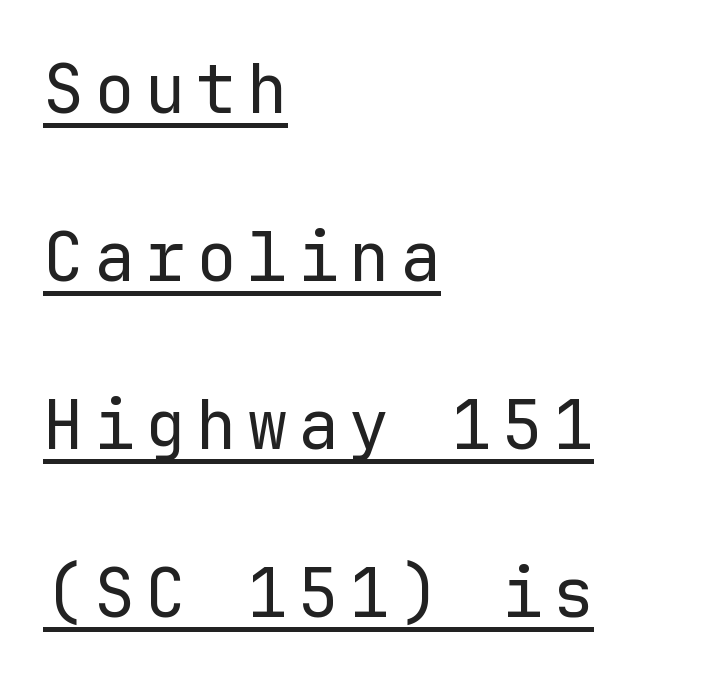
The image shows 68 px regular-weight sans-serif type, upright, monospaced; set left-aligned, loose line spacing (2.47x), underlined; low stroke contrast and a medium x-height.
